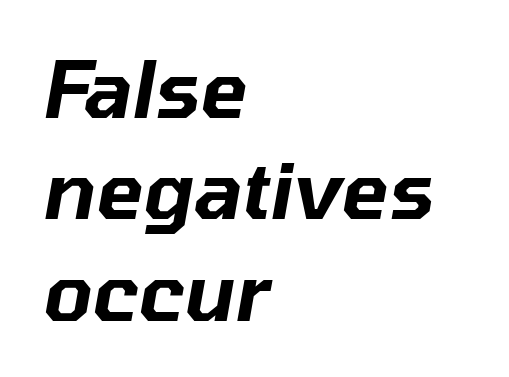
Q: Is the text italic (slanted)? A: Yes, it leans right by about 10 degrees.
Q: Is the text underlined? A: No.
Q: How is the paragraph aligned? A: Left-aligned.
Q: Is the spacing between letters normal or unusually wide? A: Normal.
Q: Is the spacing between lines tight, normal or loose? A: Normal.
Q: Width (condensed, normal, or wide)? A: Normal.
Q: Stroke contrast? A: Low.
Q: x-height? A: Medium.
Q: Monospaced? A: No.
